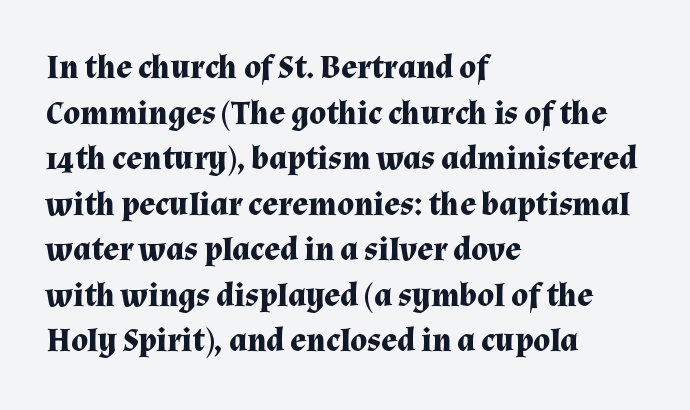
This sample keeps an unexceptional amount of space between lines. The lettering stays uniformly vertical, giving the passage a roman look. A typesetter would label this face a serif. The font is running at its bold setting.
